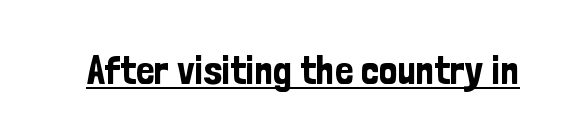
The image shows 41 px condensed sans-serif type, upright; set normal letter spacing, underlined; low stroke contrast and a medium x-height.
